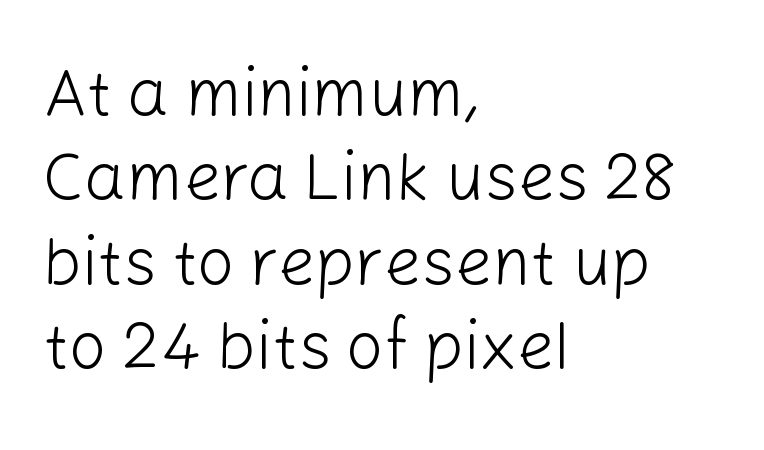
Q: Is the text bold? A: No.
Q: Is the text italic (slanted)? A: No, it is upright.
Q: Is the typeface a serif or a sans-serif typeface? A: Sans-serif.
Q: Is the text underlined? A: No.
Q: How is the paragraph aligned? A: Left-aligned.
Q: Is the spacing between letters normal or unusually wide? A: Normal.
Q: Is the spacing between lines tight, normal or loose? A: Normal.
Q: Width (condensed, normal, or wide)? A: Normal.
Q: Stroke contrast? A: Low.
Q: x-height? A: Medium.
Q: Monospaced? A: No.
